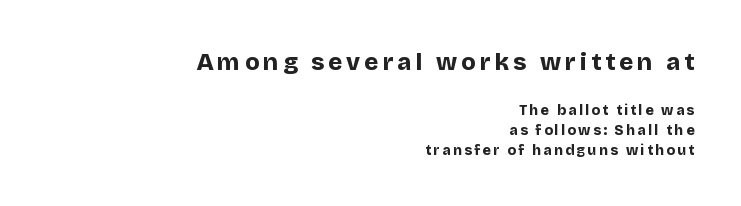
The leading is moderate, giving the passage an even texture. If you squint, the top block still reads clearly — it's the larger of the two. These words are printed bold, with thick strokes throughout. Nobody drew a line under any word here. When letters stand straight like this, we call the style roman or upright.
